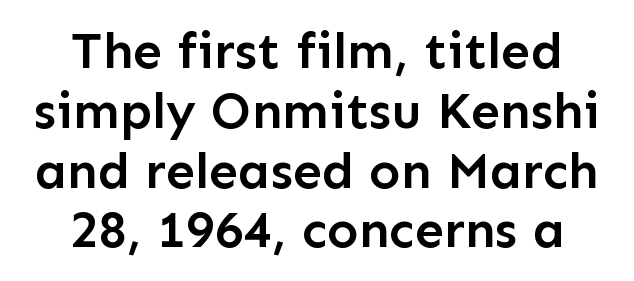
Q: Is the text bold? A: Semi-bold.
Q: Is the text italic (slanted)? A: No, it is upright.
Q: Is the typeface a serif or a sans-serif typeface? A: Sans-serif.
Q: Is the text underlined? A: No.
Q: How is the paragraph aligned? A: Centered.
Q: Is the spacing between letters normal or unusually wide? A: Normal.
Q: Is the spacing between lines tight, normal or loose? A: Tight.
Q: Width (condensed, normal, or wide)? A: Normal.
Q: Stroke contrast? A: Low.
Q: x-height? A: Medium.
Q: Monospaced? A: No.
